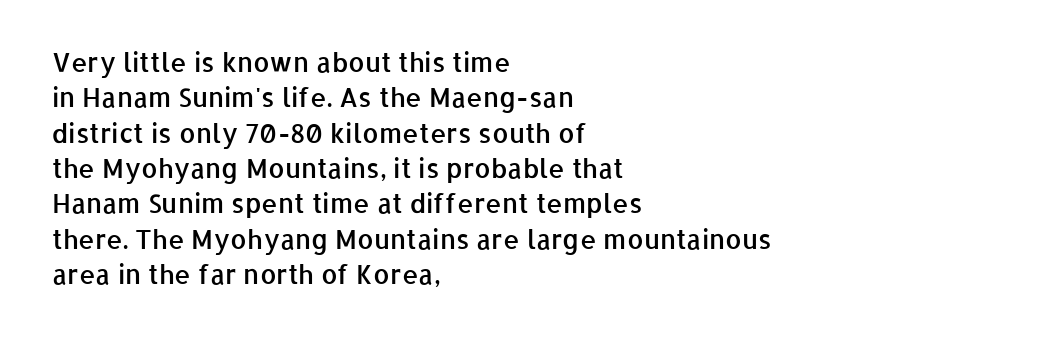
Q: Is the text bold? A: Semi-bold.
Q: Is the text italic (slanted)? A: No, it is upright.
Q: Is the text underlined? A: No.
Q: How is the paragraph aligned? A: Left-aligned.
Q: Is the spacing between letters normal or unusually wide? A: Normal.
Q: Is the spacing between lines tight, normal or loose? A: Normal.
